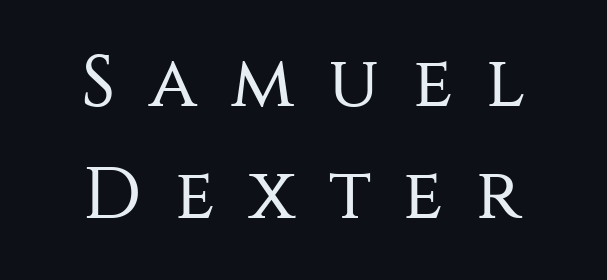
The line-height multiplier appears to be the usual default. The characters display no serif detailing; their extremities are plain. A quiet, ordinary-to-light weight characterises the typeface. Has an underline been added? It has not.
